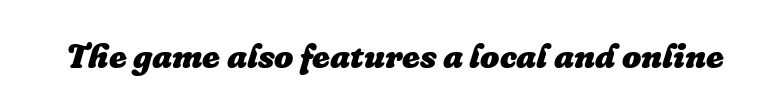
Letters rest on an invisible, unmarked baseline. Is this a fixed-width face? No — the glyphs have proportional, varying widths. Between one letter and the next there's only the usual sliver of space. Pretty heavy lettering here — definitely bold.
